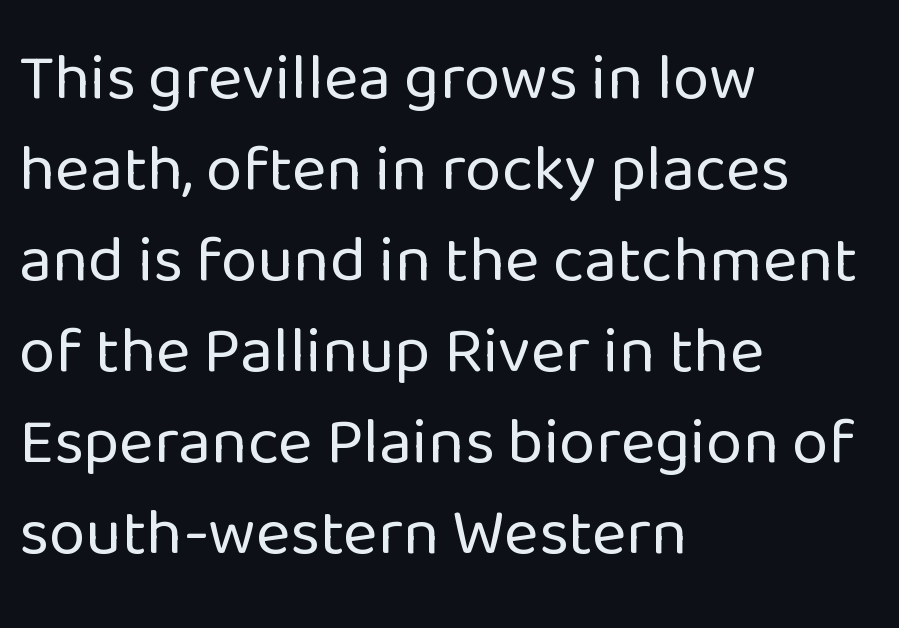
The image shows 66 px regular-weight sans-serif type, upright; set left-aligned, normal line spacing (1.38x), normal letter spacing, not underlined; low stroke contrast and a medium x-height.
